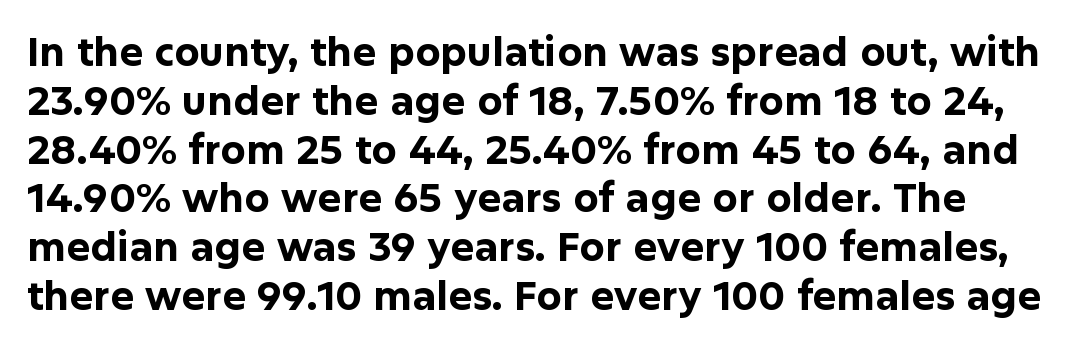
The image shows 40 px bold sans-serif type, upright; set line spacing 1.22x, normal letter spacing, not underlined; low stroke contrast and a medium x-height.
